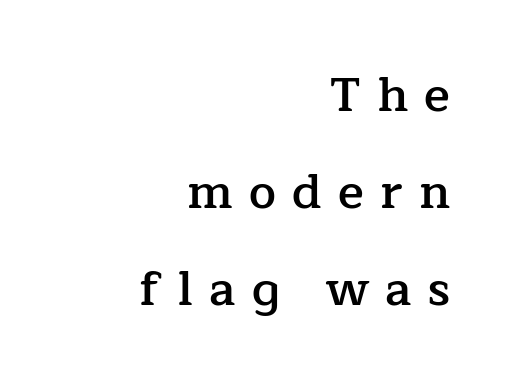
Letterform terminals end in serifs throughout the passage. A flush-right, rag-left setting is used for this passage. Rule under the text: the space is simply empty. The leading is generous, giving the passage an open texture. Substantial extra tracking has been applied to these lines.
